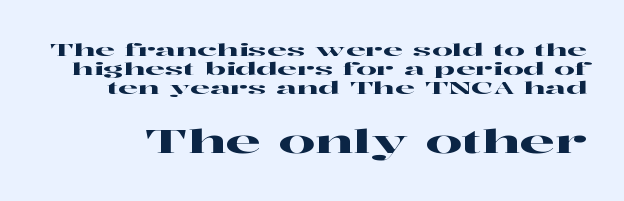
Think of a printed novel: that variable character pitch is what you see here. This sample uses plain, unmodified letter spacing. Just letters on the line, the space beneath them empty. The letters carry serifs — small finishing strokes at the ends of their stems. Closely set lines give the paragraph a compact silhouette.
